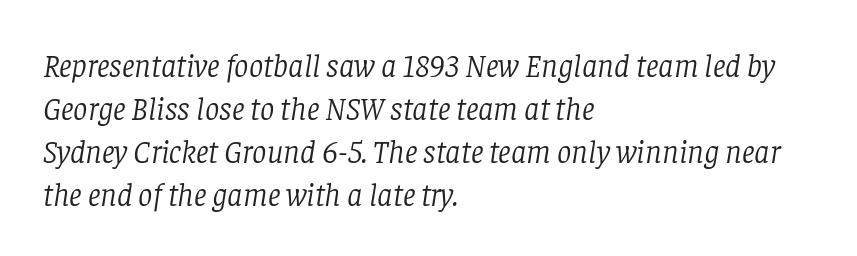
The image shows 32 px light serif type, italic (leaning right); set left-aligned, normal line spacing (1.34x), normal letter spacing, not underlined; low stroke contrast and a large x-height.
